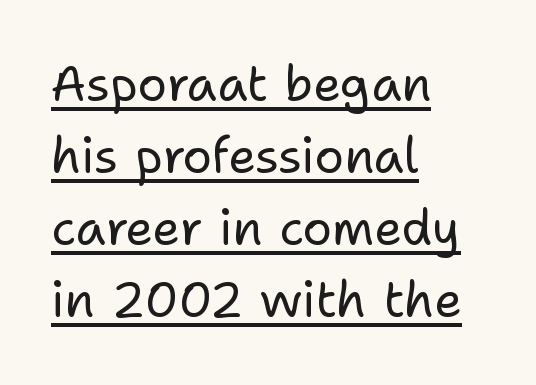
Q: Is the text bold? A: No.
Q: Is the text italic (slanted)? A: No, it is upright.
Q: Is the typeface a serif or a sans-serif typeface? A: Sans-serif.
Q: Is the text underlined? A: Yes.
Q: How is the paragraph aligned? A: Left-aligned.
Q: Is the spacing between letters normal or unusually wide? A: Normal.
Q: Is the spacing between lines tight, normal or loose? A: Normal.
Q: Width (condensed, normal, or wide)? A: Normal.
Q: Stroke contrast? A: Low.
Q: x-height? A: Medium.
Q: Monospaced? A: No.
